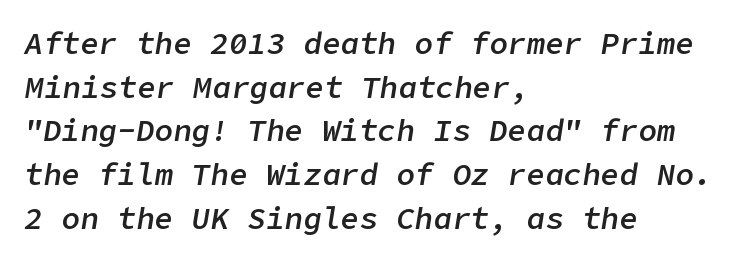
{"italic": "yes", "lean": "right", "slant_degrees": 9, "bold": "semi", "weight": "semibold", "width": "normal", "stroke_contrast": "low", "x_height": "medium", "underline": "no", "align": "left", "line_spacing": "normal", "line_spacing_ratio": 1.41, "letter_spacing": "normal", "letter_spacing_em": 0.0, "glyph_px": 31}
